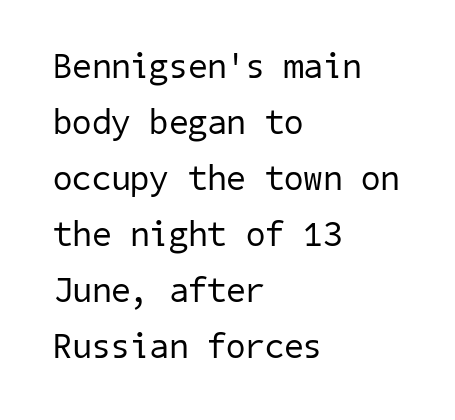
The image shows 35 px regular-weight sans-serif type; set left-aligned, normal line spacing (1.6x), normal letter spacing, not underlined; low stroke contrast and a medium x-height.
